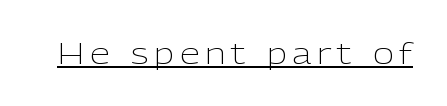
Posture: upright roman. The face used here is proportionally spaced, like ordinary book or web type. Is there an underline? Yes — a line sits under the letters. Nothing sits at the stroke ends, so this counts as sans-serif.
